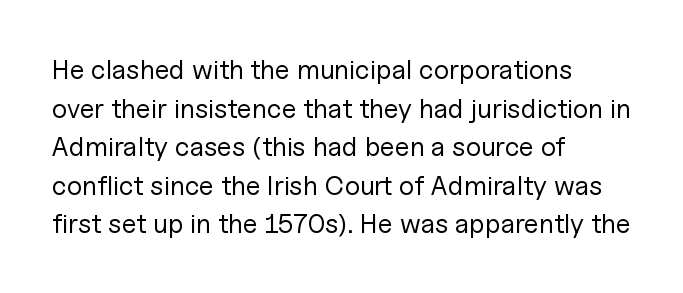
{"italic": "no", "bold": "no", "underline": "no", "align": "left", "line_spacing": "normal", "line_spacing_ratio": 1.43, "letter_spacing": "normal", "letter_spacing_em": 0.0, "glyph_px": 27}
